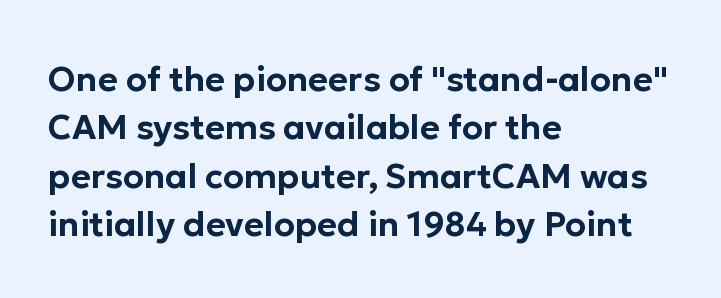
Q: Is the text italic (slanted)? A: No, it is upright.
Q: Is the typeface a serif or a sans-serif typeface? A: Sans-serif.
Q: Is the text underlined? A: No.
Q: How is the paragraph aligned? A: Left-aligned.
Q: Is the spacing between letters normal or unusually wide? A: Normal.
Q: Is the spacing between lines tight, normal or loose? A: Normal.
Q: Width (condensed, normal, or wide)? A: Normal.
Q: Stroke contrast? A: Low.
Q: x-height? A: Medium.
Q: Monospaced? A: No.
